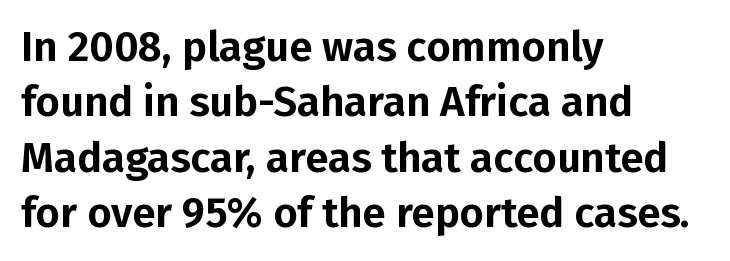
Q: Is the text italic (slanted)? A: No, it is upright.
Q: Is the typeface a serif or a sans-serif typeface? A: Sans-serif.
Q: Is the text underlined? A: No.
Q: How is the paragraph aligned? A: Left-aligned.
Q: Is the spacing between letters normal or unusually wide? A: Normal.
Q: Is the spacing between lines tight, normal or loose? A: Normal.
Q: Width (condensed, normal, or wide)? A: Normal.
Q: Stroke contrast? A: Low.
Q: x-height? A: Medium.
Q: Monospaced? A: No.
